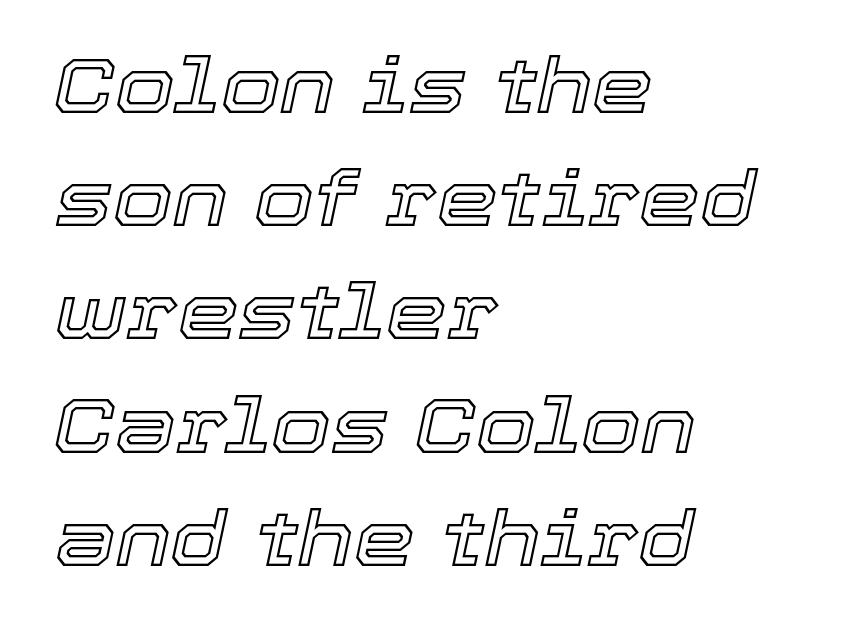
The image shows 77 px text type, italic (leaning right); set left-aligned, normal line spacing (1.47x), normal letter spacing, not underlined; a medium x-height.
